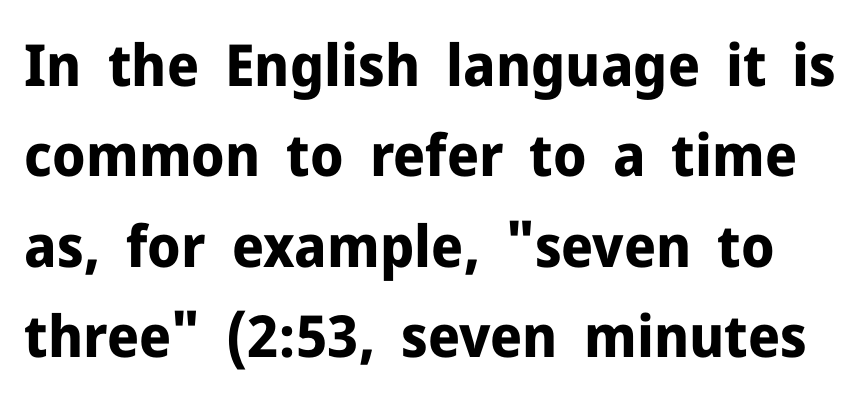
The image shows 58 px bold sans-serif type, upright; set normal line spacing (1.56x), normal letter spacing, not underlined; low stroke contrast and a medium x-height.
